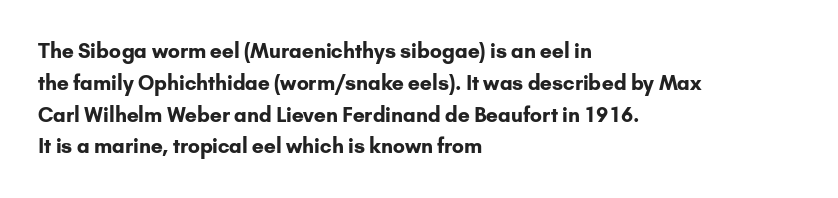
{"italic": "no", "bold": "yes", "underline": "no", "align": "left", "line_spacing": "normal", "line_spacing_ratio": 1.59, "letter_spacing": "normal", "letter_spacing_em": 0.0, "glyph_px": 20}
